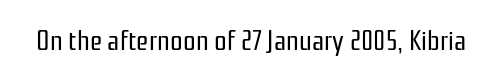
Q: Is the text bold? A: No.
Q: Is the text italic (slanted)? A: No, it is upright.
Q: Is the typeface a serif or a sans-serif typeface? A: Sans-serif.
Q: Is the text underlined? A: No.
Q: Is the spacing between letters normal or unusually wide? A: Normal.
Q: Width (condensed, normal, or wide)? A: Condensed.
Q: Stroke contrast? A: Low.
Q: x-height? A: Medium.
Q: Monospaced? A: No.
